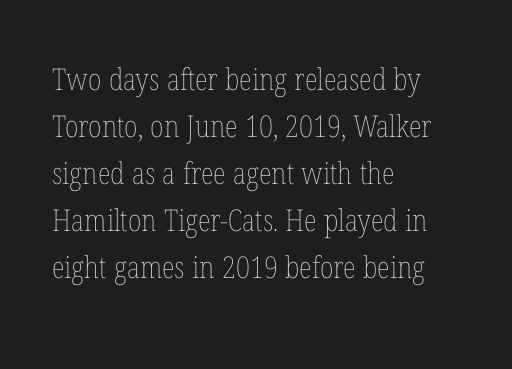
Q: Is the text bold? A: No.
Q: Is the text italic (slanted)? A: No, it is upright.
Q: Is the text underlined? A: No.
Q: How is the paragraph aligned? A: Left-aligned.
Q: Is the spacing between letters normal or unusually wide? A: Normal.
Q: Is the spacing between lines tight, normal or loose? A: Normal.
Q: Width (condensed, normal, or wide)? A: Condensed.
Q: Stroke contrast? A: Low.
Q: x-height? A: Medium.
Q: Monospaced? A: No.
